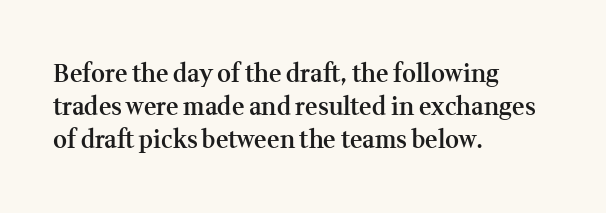
Q: Is the text bold? A: Semi-bold.
Q: Is the text italic (slanted)? A: No, it is upright.
Q: Is the text underlined? A: No.
Q: How is the paragraph aligned? A: Left-aligned.
Q: Is the spacing between letters normal or unusually wide? A: Normal.
Q: Is the spacing between lines tight, normal or loose? A: Normal.
